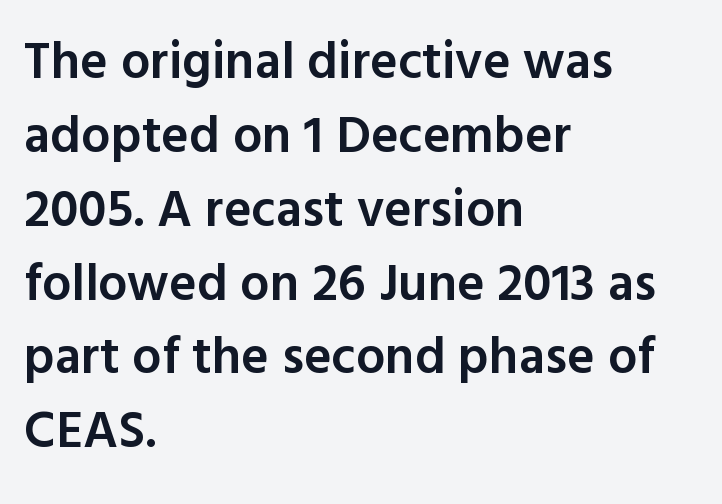
The image shows 52 px semibold sans-serif type, upright; set left-aligned, normal line spacing (1.42x), normal letter spacing, not underlined; a medium x-height.
